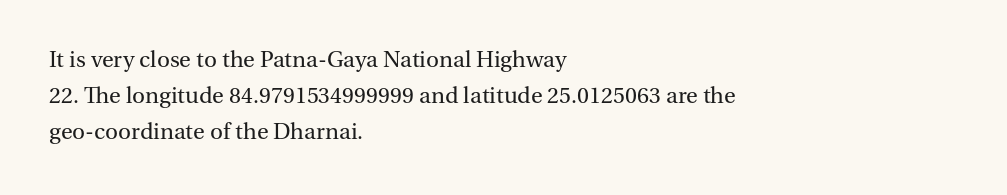
The image shows 24 px text type, upright; set left-aligned, normal line spacing (1.51x), normal letter spacing, not underlined.
